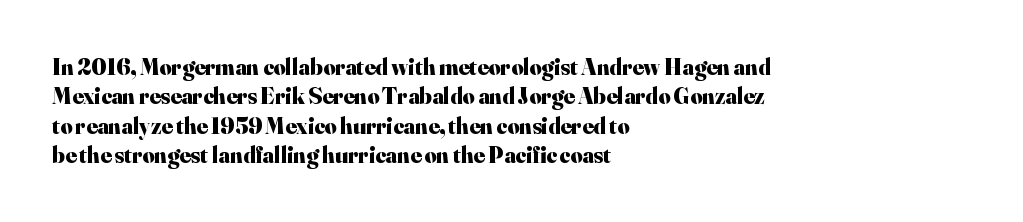
In terms of posture, this sample is upright. Whoever set this chose a conventional vertical rhythm. The space directly below the letters is spotless. A typesetter would call this zero additional tracking.
